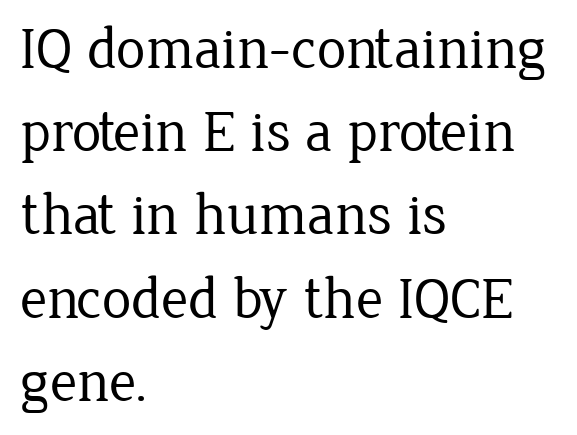
{"serif": "yes", "italic": "no", "bold": "no", "weight": "regular", "width": "normal", "stroke_contrast": "low", "x_height": "medium", "monospaced": "no", "underline": "no", "align": "left", "line_spacing": "normal", "line_spacing_ratio": 1.41, "letter_spacing": "normal", "letter_spacing_em": 0.0, "glyph_px": 59}
